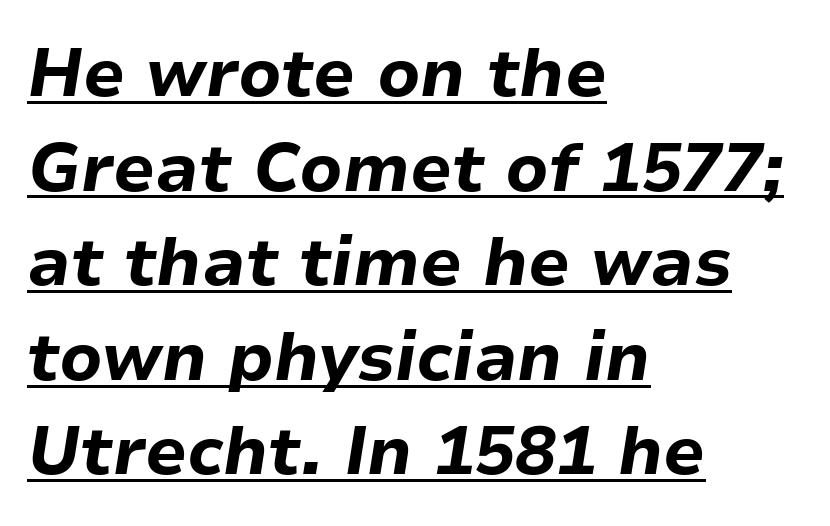
The image shows 68 px bold type, italic (leaning right); set left-aligned, normal line spacing (1.39x), normal letter spacing, underlined; low stroke contrast and a medium x-height.
